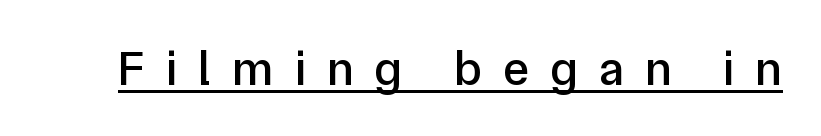
The image shows 49 px sans-serif type, upright; set unusually wide letter spacing (+0.43 em), underlined; low stroke contrast and a medium x-height.
